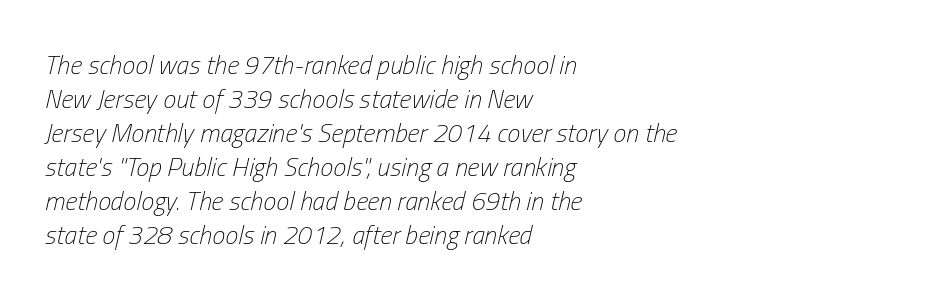
Q: Is the text bold? A: No.
Q: Is the text italic (slanted)? A: Yes, it leans right by about 13 degrees.
Q: Is the text underlined? A: No.
Q: How is the paragraph aligned? A: Left-aligned.
Q: Is the spacing between letters normal or unusually wide? A: Normal.
Q: Is the spacing between lines tight, normal or loose? A: Normal.
